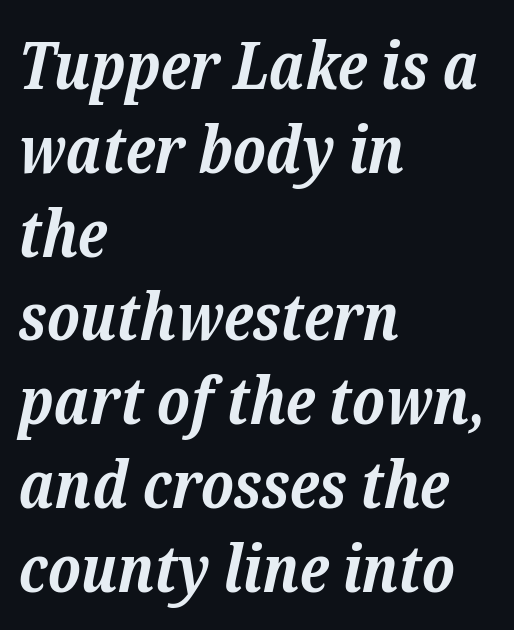
Q: Is the text bold? A: Yes.
Q: Is the text italic (slanted)? A: Yes, it leans right by about 12 degrees.
Q: Is the typeface a serif or a sans-serif typeface? A: Serif.
Q: Is the text underlined? A: No.
Q: How is the paragraph aligned? A: Left-aligned.
Q: Is the spacing between letters normal or unusually wide? A: Normal.
Q: Is the spacing between lines tight, normal or loose? A: Normal.
Q: Width (condensed, normal, or wide)? A: Normal.
Q: Stroke contrast? A: Low.
Q: x-height? A: Medium.
Q: Monospaced? A: No.
